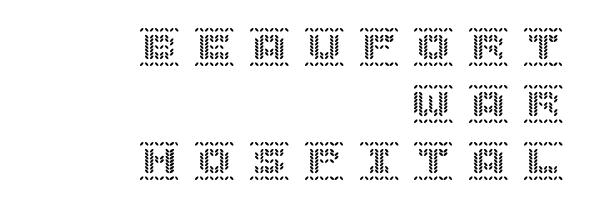
Compared with typical body copy, the letter spacing here is much looser. Do the letters lean? They stand straight. The strip under each line holds only bare page. The rendering anchors every line to the right-hand side. Reading down the column, the eye jumps a familiar distance to each next line.
